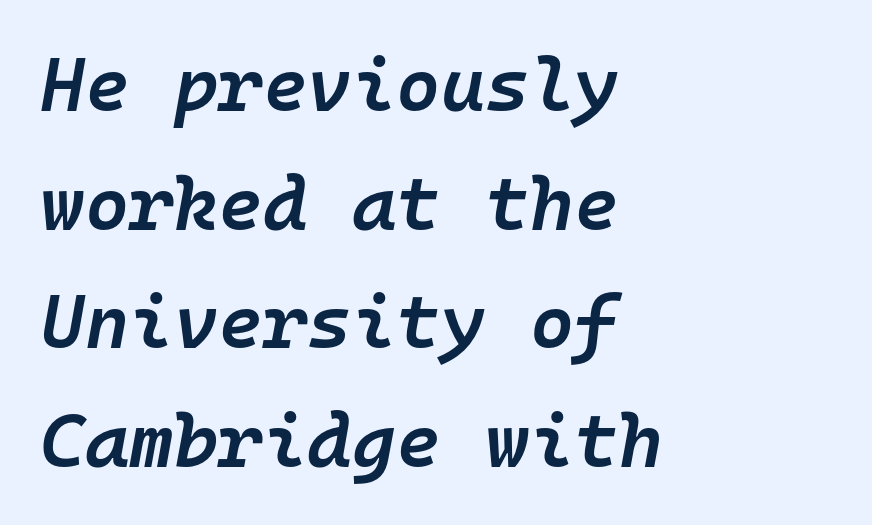
The image shows 76 px semibold type, italic (leaning right), monospaced; set left-aligned, normal line spacing (1.56x), normal letter spacing, not underlined; low stroke contrast and a medium x-height.
